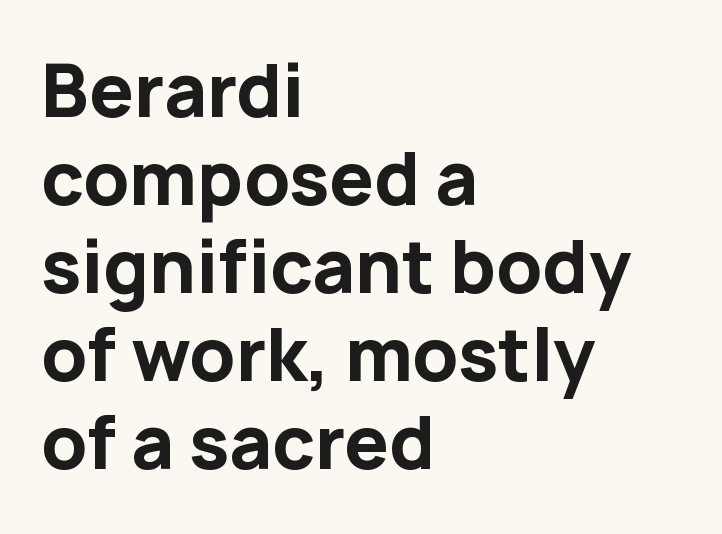
{"serif": "no", "italic": "no", "bold": "yes", "weight": "bold", "width": "normal", "stroke_contrast": "low", "x_height": "medium", "monospaced": "no", "underline": "no", "align": "left", "line_spacing_ratio": 1.24, "letter_spacing": "normal", "letter_spacing_em": 0.0, "glyph_px": 71}
